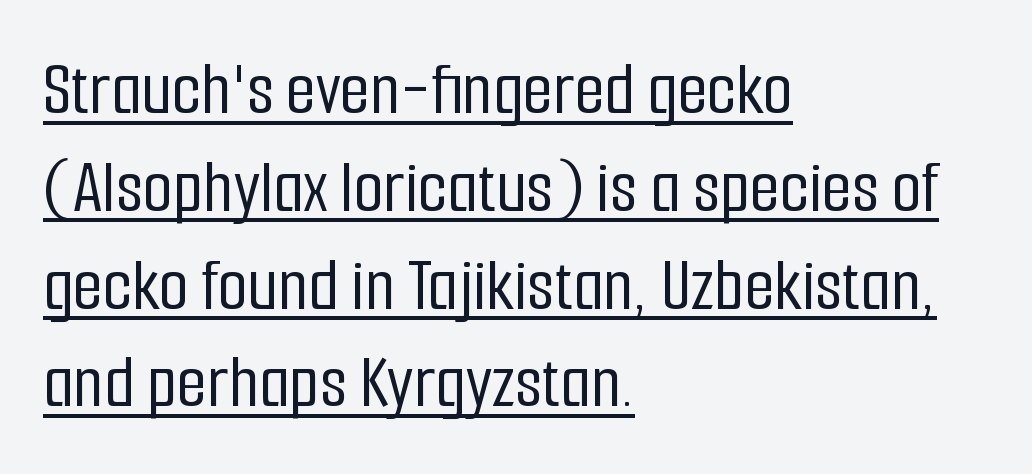
{"serif": "no", "italic": "no", "width": "condensed", "stroke_contrast": "low", "x_height": "medium", "monospaced": "no", "underline": "yes", "align": "left", "line_spacing": "normal", "line_spacing_ratio": 1.27, "letter_spacing": "normal", "letter_spacing_em": 0.0, "glyph_px": 77}
